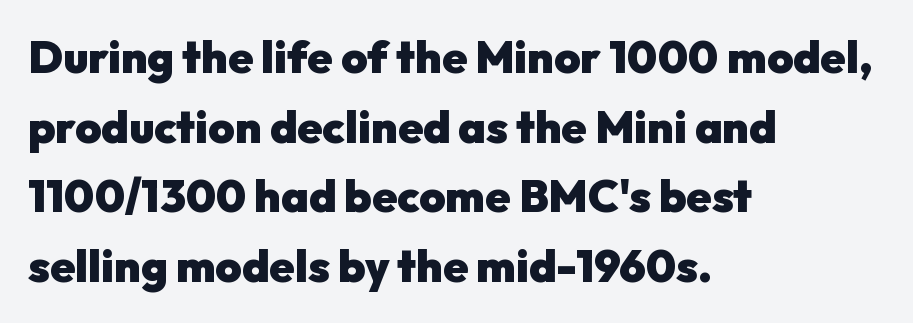
Grotesque or geometric, the face here clearly has no serifs. What stands out about the letter spacing? Nothing — it is the standard amount. The vertical gap from one line to the next is medium. The passage is arranged the way most books set body copy — flush left. The space beneath each line is pristine and unruled.
